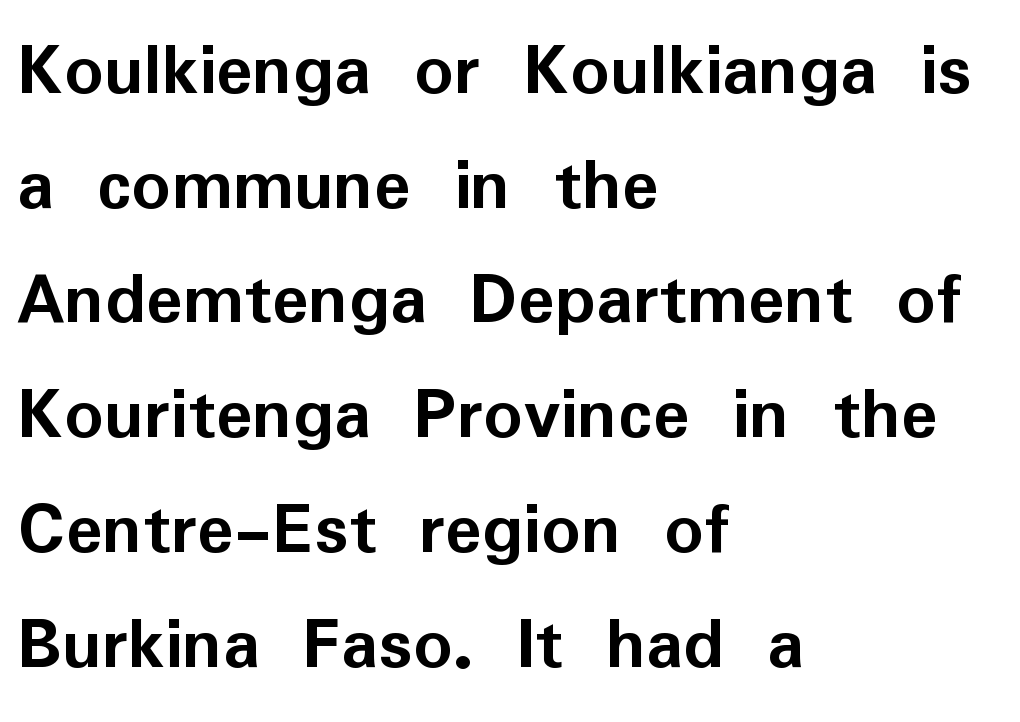
Q: Is the text bold? A: Yes.
Q: Is the text italic (slanted)? A: No, it is upright.
Q: Is the typeface a serif or a sans-serif typeface? A: Sans-serif.
Q: Is the text underlined? A: No.
Q: How is the paragraph aligned? A: Left-aligned.
Q: Is the spacing between letters normal or unusually wide? A: Normal.
Q: Is the spacing between lines tight, normal or loose? A: Normal.
Q: Width (condensed, normal, or wide)? A: Normal.
Q: Stroke contrast? A: Low.
Q: x-height? A: Medium.
Q: Monospaced? A: No.
